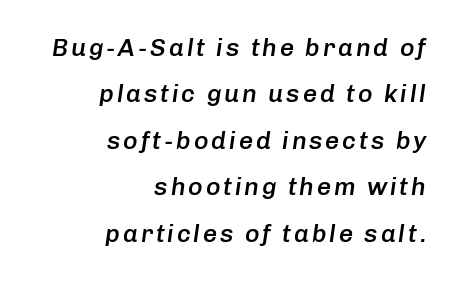
The image shows 25 px text type, italic (leaning right); set right-aligned, line spacing 1.86x, not underlined.
